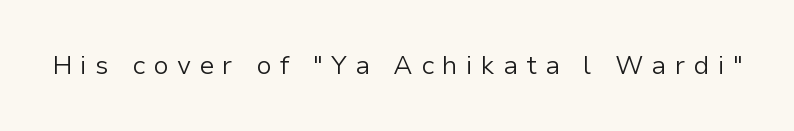
{"italic": "no", "bold": "no", "underline": "no", "letter_spacing": "wide", "letter_spacing_em": 0.31, "glyph_px": 26}
